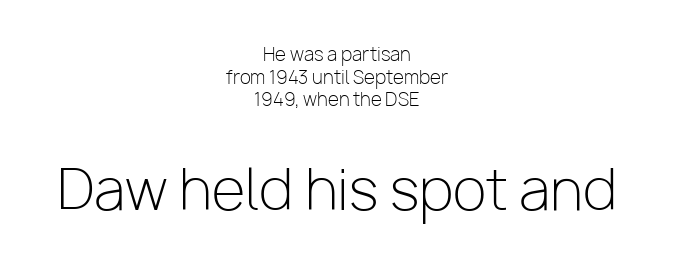
The weight would be labelled regular, book, light, or lighter still. Students, note that the glyphs here touch the page at normal intervals. Between these two stacked blocks, the lower one wins on size. Posture: upright roman. Bare-footed words on every line.
